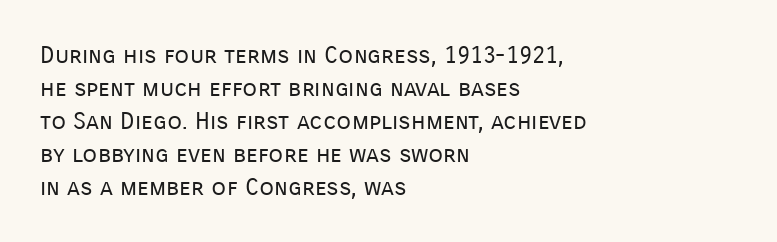
The image shows 24 px text type, upright; set left-aligned, normal line spacing (1.37x), normal letter spacing, not underlined.
